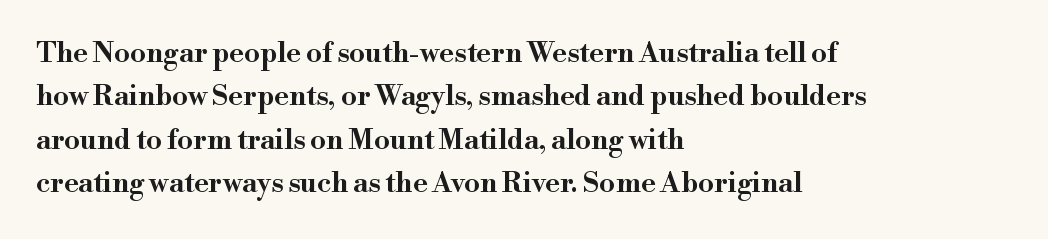
{"serif": "yes", "italic": "no", "width": "wide", "stroke_contrast": "high", "x_height": "small", "monospaced": "no", "underline": "no", "align": "left", "line_spacing": "normal", "line_spacing_ratio": 1.55, "letter_spacing": "normal", "letter_spacing_em": 0.0, "glyph_px": 28}
